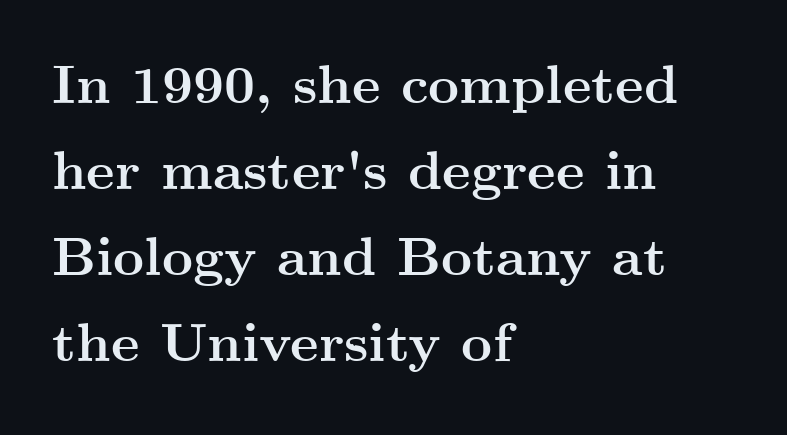
This sample has the flowing, uneven cadence of proportional lettering. Does the copy run flush right? No — it runs flush left. These lines carry a lot of weight — the face is fully bold. Italic: no, the glyphs are upright roman.
